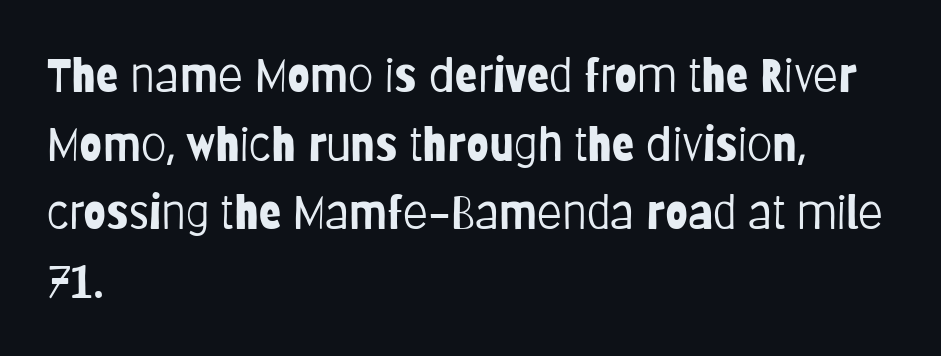
{"serif": "no", "italic": "no", "bold": "no", "weight": "light", "width": "condensed", "stroke_contrast": "low", "x_height": "large", "monospaced": "no", "underline": "no", "align": "left", "line_spacing": "normal", "line_spacing_ratio": 1.49, "letter_spacing": "normal", "letter_spacing_em": 0.0, "glyph_px": 46}
